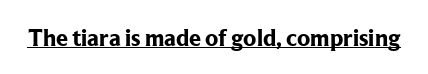
Students, observe the line beneath the letters — that is underlining. Upright lettering throughout. Summary of weight: heavy, a full bold. Here the glyphs are tracked normally, forming tight word shapes.
